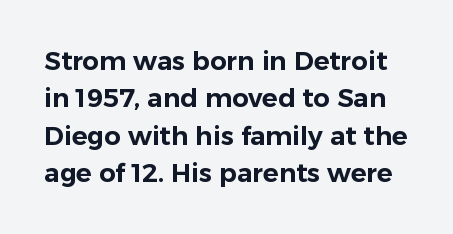
Q: Is the text italic (slanted)? A: No, it is upright.
Q: Is the text underlined? A: No.
Q: Is the spacing between letters normal or unusually wide? A: Normal.
Q: Is the spacing between lines tight, normal or loose? A: Normal.
